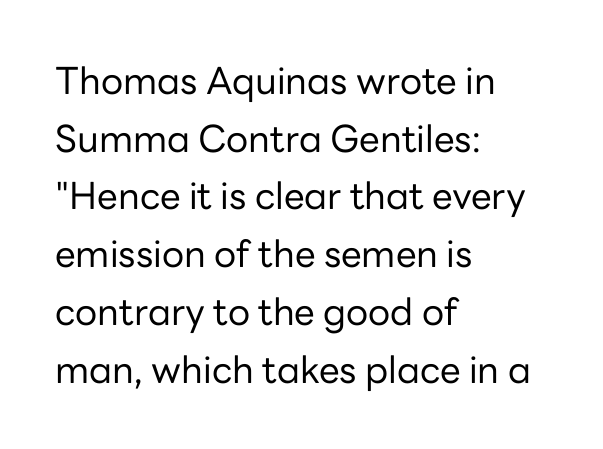
Q: Is the text bold? A: No.
Q: Is the text italic (slanted)? A: No, it is upright.
Q: Is the typeface a serif or a sans-serif typeface? A: Sans-serif.
Q: Is the text underlined? A: No.
Q: How is the paragraph aligned? A: Left-aligned.
Q: Is the spacing between letters normal or unusually wide? A: Normal.
Q: Is the spacing between lines tight, normal or loose? A: Normal.
Q: Width (condensed, normal, or wide)? A: Normal.
Q: Stroke contrast? A: Low.
Q: x-height? A: Medium.
Q: Monospaced? A: No.
